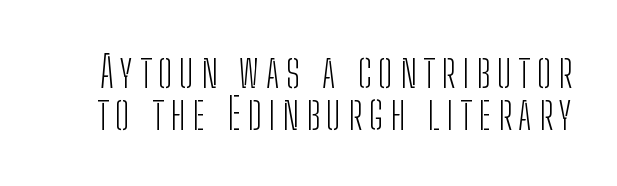
The area under the type is left untouched. Is this a sans? Yes — the strokes have no serifs. Style check: upright. Varying glyph widths throughout — classic text-font behaviour. Quick note: interline space is minimal.
